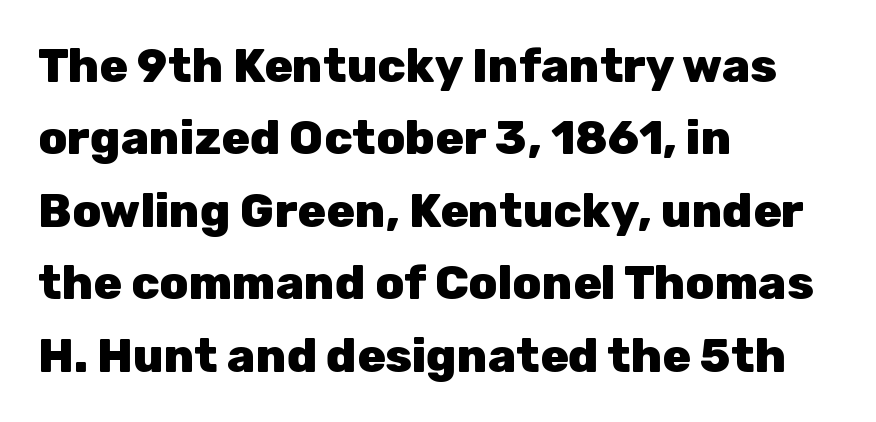
Here the glyphs are tracked normally, forming tight word shapes. A sans-serif font was chosen for this passage. The letters stand straight up with perfectly vertical stems. Successive baselines arrive at the customary interval. The letters advance in unequal steps, a hallmark of proportional type.
